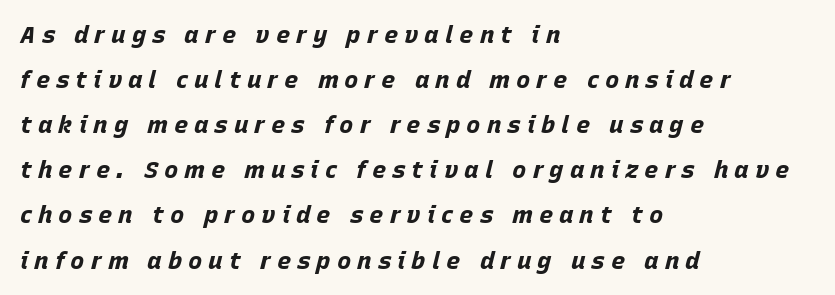
{"italic": "yes", "lean": "right", "slant_degrees": 15, "bold": "yes", "underline": "no", "align": "left", "line_spacing_ratio": 1.88, "letter_spacing": "wide", "letter_spacing_em": 0.25, "glyph_px": 24}
